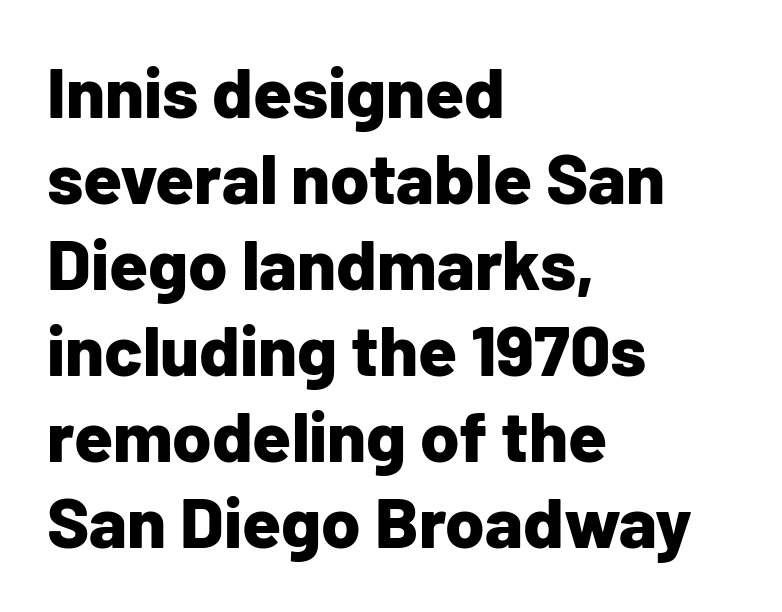
What stands out about the letter spacing? Nothing — it is the standard amount. Nothing sits at the stroke ends, so this counts as sans-serif. The compositor pushed each line to the left boundary. This sample uses an upright cut, with every glyph sitting square on the baseline.
